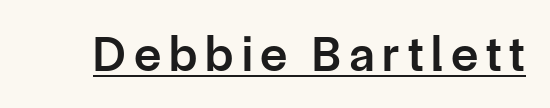
{"serif": "no", "italic": "no", "bold": "semi", "weight": "semibold", "width": "normal", "stroke_contrast": "low", "x_height": "medium", "monospaced": "no", "underline": "yes", "glyph_px": 50}
